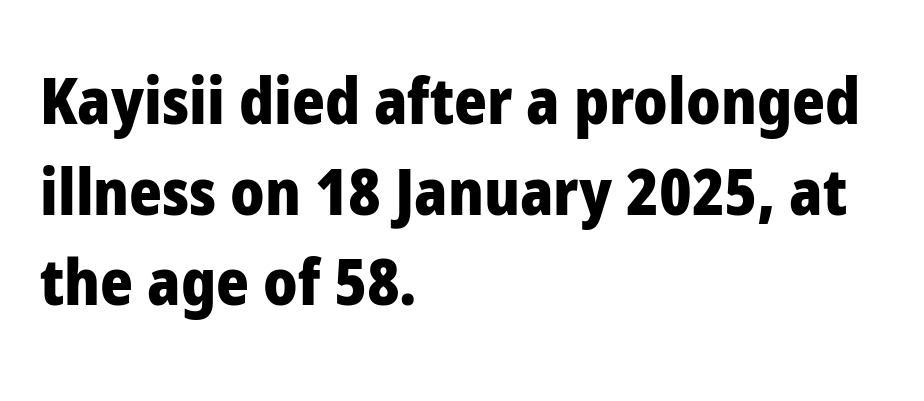
The image shows 63 px heavy sans-serif type, upright; set left-aligned, normal line spacing (1.44x), normal letter spacing, not underlined; low stroke contrast and a medium x-height.
